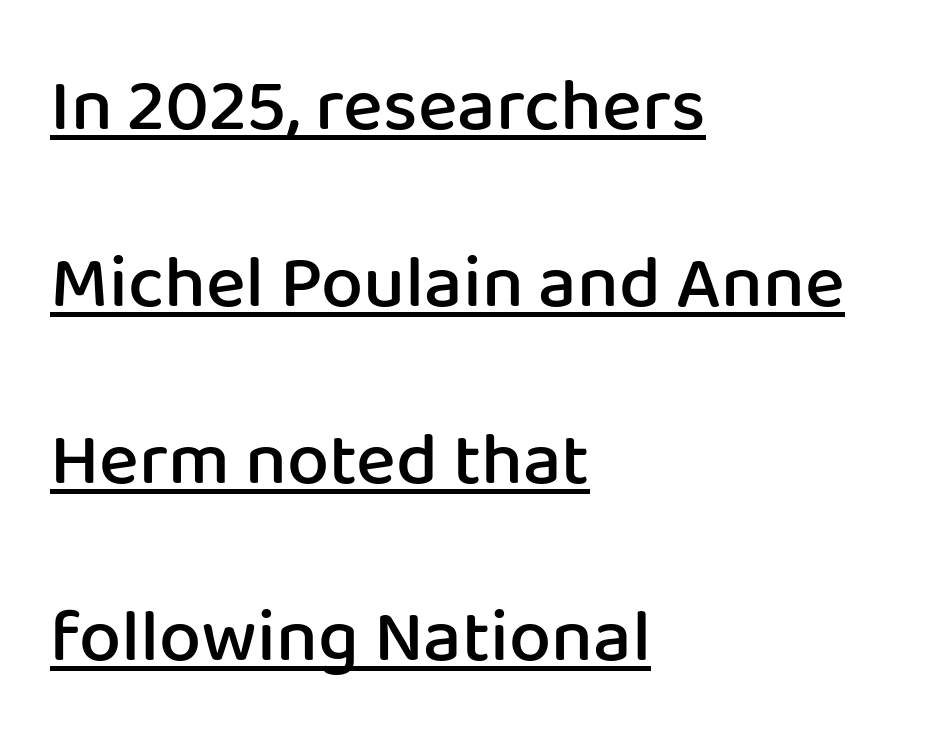
Q: Is the text bold? A: Semi-bold.
Q: Is the text italic (slanted)? A: No, it is upright.
Q: Is the typeface a serif or a sans-serif typeface? A: Sans-serif.
Q: Is the text underlined? A: Yes.
Q: How is the paragraph aligned? A: Left-aligned.
Q: Is the spacing between letters normal or unusually wide? A: Normal.
Q: Is the spacing between lines tight, normal or loose? A: Loose.
Q: Width (condensed, normal, or wide)? A: Normal.
Q: Stroke contrast? A: Low.
Q: x-height? A: Medium.
Q: Monospaced? A: No.
